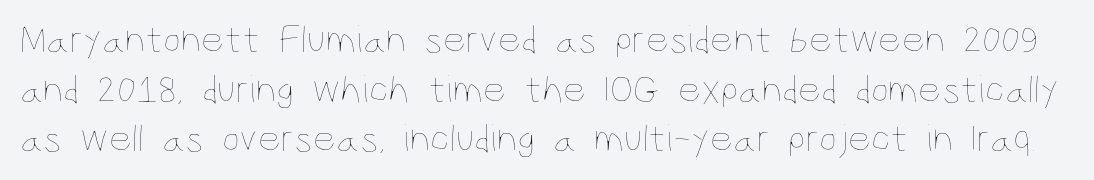
The image shows 40 px thin, condensed type, upright; set line spacing 1.24x, normal letter spacing, not underlined; low stroke contrast and a large x-height.
